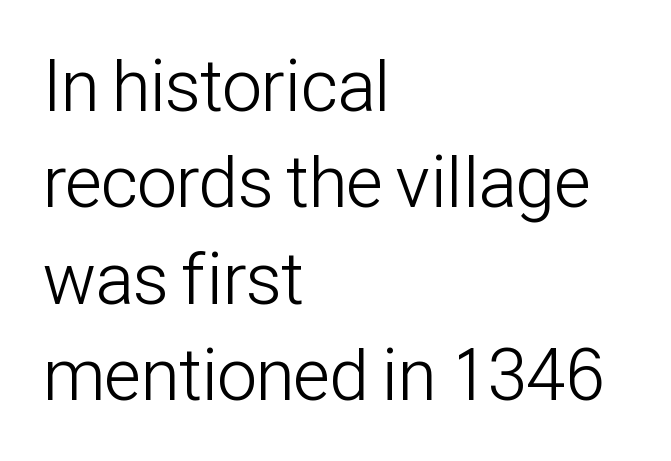
The image shows 72 px light, condensed sans-serif type, upright; set left-aligned, normal line spacing (1.34x), normal letter spacing, not underlined; low stroke contrast and a medium x-height.
